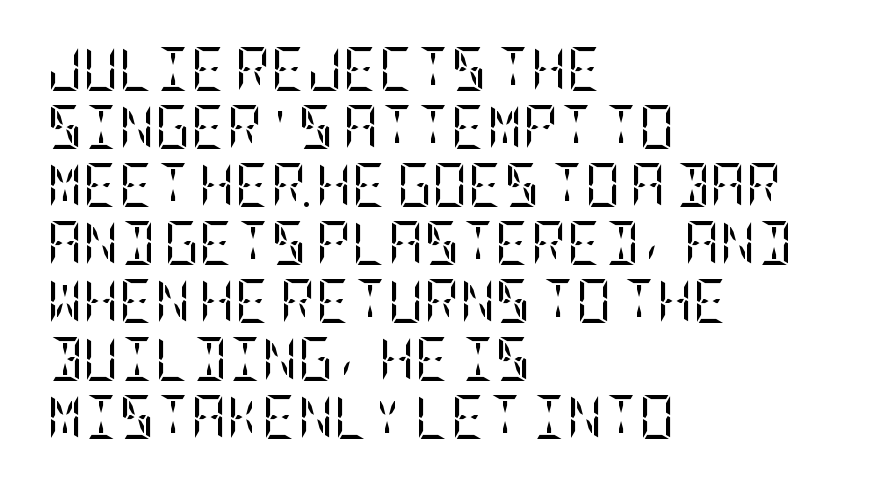
{"serif": "yes", "italic": "no", "bold": "no", "weight": "regular", "width": "condensed", "stroke_contrast": "low", "x_height": "large", "underline": "no", "align": "left", "line_spacing": "normal", "line_spacing_ratio": 1.32, "letter_spacing": "normal", "letter_spacing_em": 0.0, "glyph_px": 44}
